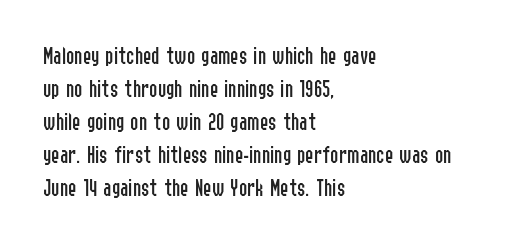
The image shows 25 px text type, upright; set left-aligned, normal line spacing (1.32x), normal letter spacing, not underlined.
